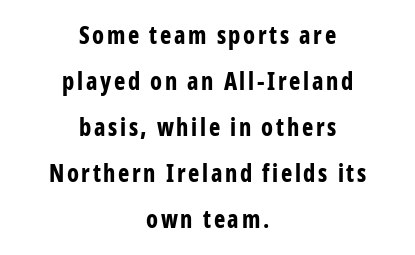
The image shows 24 px bold type, upright; set centered, loose line spacing (1.92x), not underlined.
